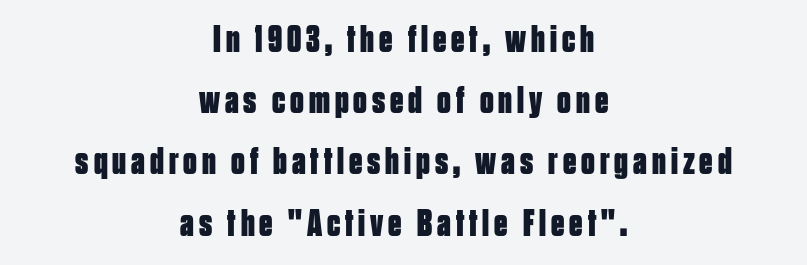
{"serif": "no", "italic": "no", "bold": "yes", "weight": "bold", "width": "condensed", "stroke_contrast": "low", "x_height": "large", "monospaced": "no", "underline": "no", "align": "center", "line_spacing": "normal", "line_spacing_ratio": 1.61, "glyph_px": 38}
